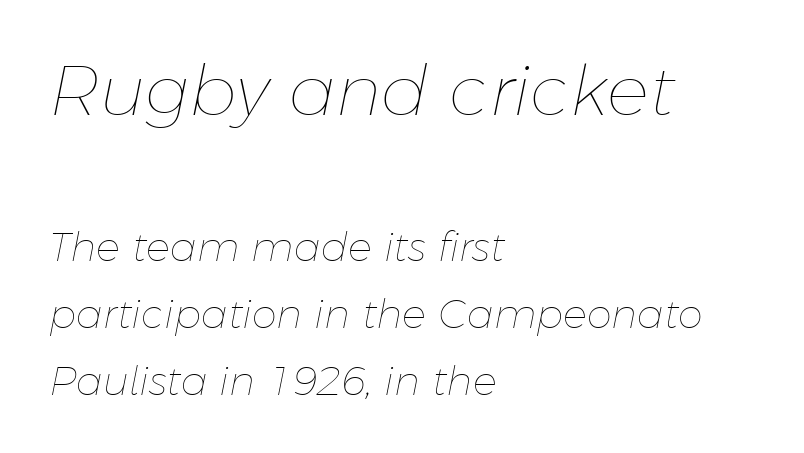
Q: Is the text bold? A: No.
Q: Is the text italic (slanted)? A: Yes, it leans right by about 11 degrees.
Q: Is the text underlined? A: No.
Q: How is the paragraph aligned? A: Left-aligned.
Q: Is the spacing between letters normal or unusually wide? A: Normal.
Q: Is the spacing between lines tight, normal or loose? A: Normal.
Q: Which block of text is set in a larger size, the first (top) or the second (bottom)? A: The first (top) one.
Q: Width (condensed, normal, or wide)? A: Normal.
Q: Stroke contrast? A: Low.
Q: x-height? A: Medium.
Q: Monospaced? A: No.
